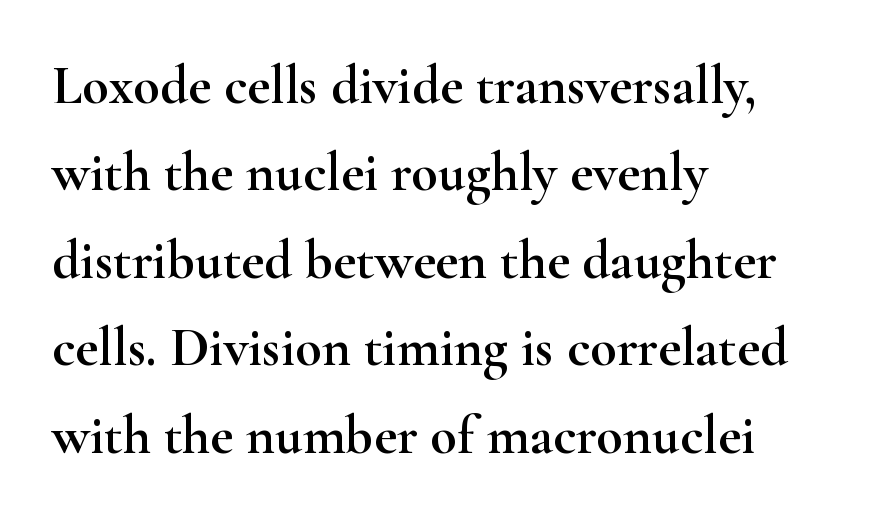
Q: Is the text italic (slanted)? A: No, it is upright.
Q: Is the typeface a serif or a sans-serif typeface? A: Serif.
Q: Is the text underlined? A: No.
Q: How is the paragraph aligned? A: Left-aligned.
Q: Is the spacing between letters normal or unusually wide? A: Normal.
Q: Is the spacing between lines tight, normal or loose? A: Normal.
Q: Width (condensed, normal, or wide)? A: Wide.
Q: Stroke contrast? A: High.
Q: x-height? A: Small.
Q: Monospaced? A: No.
